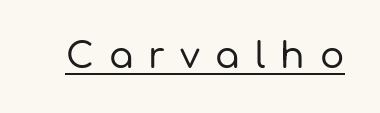
Q: Is the text italic (slanted)? A: No, it is upright.
Q: Is the typeface a serif or a sans-serif typeface? A: Sans-serif.
Q: Is the text underlined? A: Yes.
Q: Is the spacing between letters normal or unusually wide? A: Unusually wide.
Q: Width (condensed, normal, or wide)? A: Normal.
Q: Stroke contrast? A: Low.
Q: x-height? A: Medium.
Q: Monospaced? A: No.
